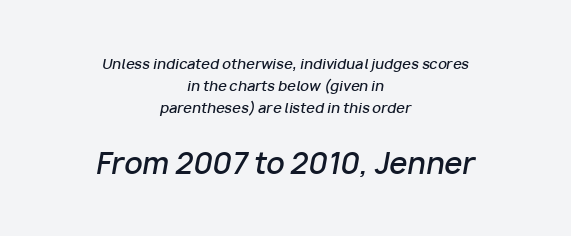
Q: Is the text bold? A: Semi-bold.
Q: Is the text italic (slanted)? A: Yes, it leans right by about 10 degrees.
Q: Is the text underlined? A: No.
Q: How is the paragraph aligned? A: Centered.
Q: Is the spacing between letters normal or unusually wide? A: Normal.
Q: Is the spacing between lines tight, normal or loose? A: Normal.
Q: Which block of text is set in a larger size, the first (top) or the second (bottom)? A: The second (bottom) one.
Q: Width (condensed, normal, or wide)? A: Normal.
Q: Stroke contrast? A: Low.
Q: x-height? A: Medium.
Q: Monospaced? A: No.
